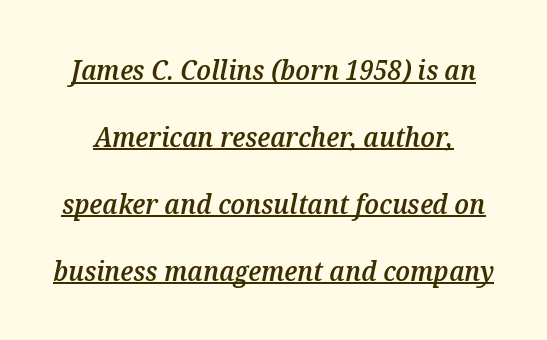
There's an unmistakable incline to the writing here. One glance says open: line gaps are wider than usual. Is the type bold? Partly — it's a semibold, heavier than regular but not fully bold. Underline: present.
